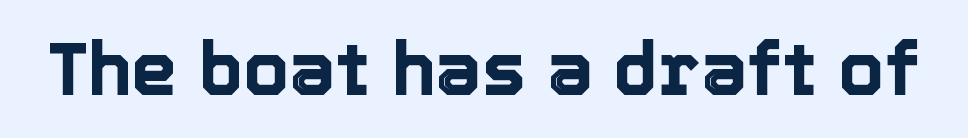
This sample has the flowing, uneven cadence of proportional lettering. Quick note: not italic, upright. Underlining? Definitely not there. The type is set solid horizontally, with unmodified tracking.
